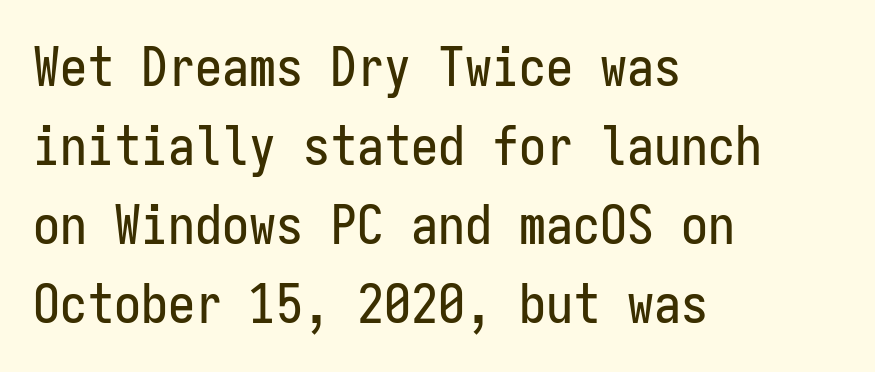
{"serif": "no", "italic": "no", "width": "condensed", "stroke_contrast": "low", "x_height": "medium", "monospaced": "yes", "underline": "no", "align": "left", "line_spacing": "normal", "line_spacing_ratio": 1.46, "letter_spacing": "normal", "letter_spacing_em": 0.0, "glyph_px": 54}
